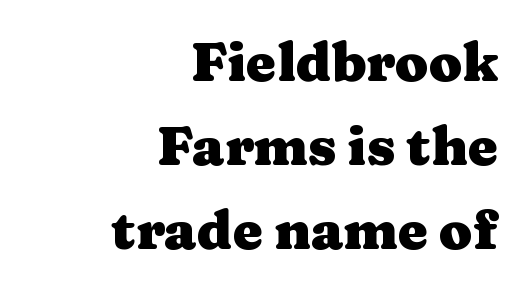
Q: Is the text bold? A: Yes.
Q: Is the text italic (slanted)? A: No, it is upright.
Q: Is the typeface a serif or a sans-serif typeface? A: Serif.
Q: Is the text underlined? A: No.
Q: How is the paragraph aligned? A: Right-aligned.
Q: Is the spacing between letters normal or unusually wide? A: Normal.
Q: Is the spacing between lines tight, normal or loose? A: Normal.
Q: Width (condensed, normal, or wide)? A: Wide.
Q: Stroke contrast? A: Medium.
Q: x-height? A: Medium.
Q: Monospaced? A: No.
